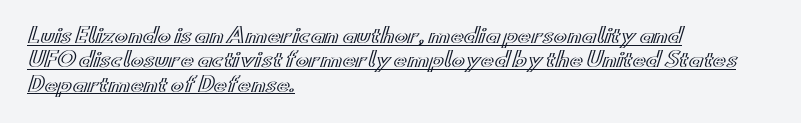
The image shows 20 px text type; set left-aligned, line spacing 1.22x, normal letter spacing, underlined.
